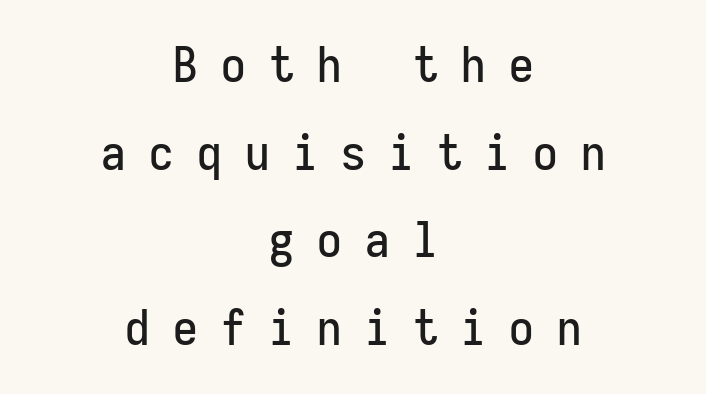
Underlining? Definitely not there. Do the characters align in a grid? Yes, the font is monospaced. No feet cap the strokes, marking this as sans-serif type. No italicization has been applied; the sample stays upright.
